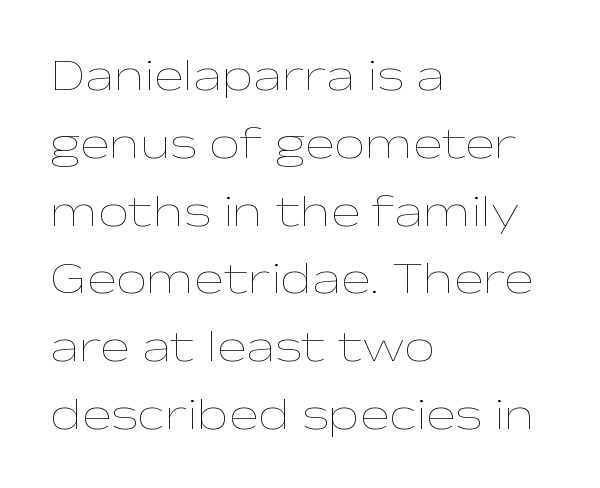
Tall strokes in this sample are plumb rather than angled. Evenly set lines give the paragraph a standard silhouette. This is not heavy type; no bold has been used. Varying glyph widths throughout — classic text-font behaviour.
